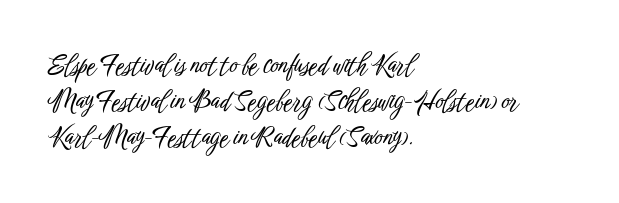
Vertically, the passage feels balanced, rows spaced as you'd expect. A typesetter would call this zero additional tracking. Each line starts at the same left margin while the right side varies. Descenders are the only things crossing below the line.
